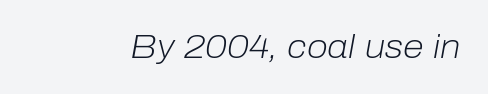
Q: Is the text bold? A: No.
Q: Is the text italic (slanted)? A: Yes, it leans right by about 10 degrees.
Q: Is the text underlined? A: No.
Q: Is the spacing between letters normal or unusually wide? A: Normal.
Q: Width (condensed, normal, or wide)? A: Normal.
Q: Stroke contrast? A: Low.
Q: x-height? A: Medium.
Q: Monospaced? A: No.
